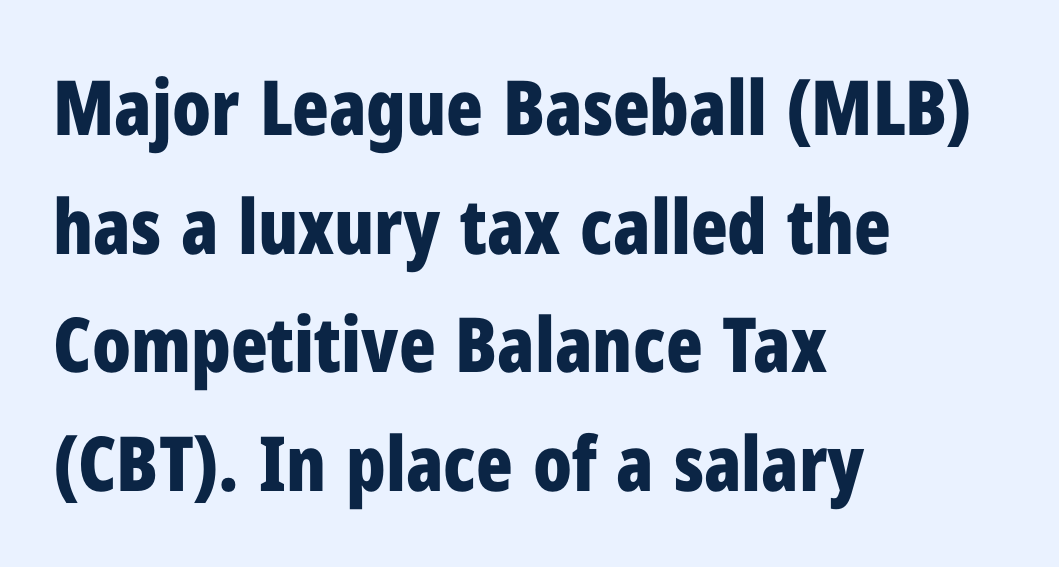
{"serif": "no", "italic": "no", "bold": "yes", "weight": "bold", "width": "condensed", "stroke_contrast": "low", "x_height": "medium", "monospaced": "no", "underline": "no", "align": "left", "line_spacing": "normal", "line_spacing_ratio": 1.56, "letter_spacing": "normal", "letter_spacing_em": 0.0, "glyph_px": 76}
